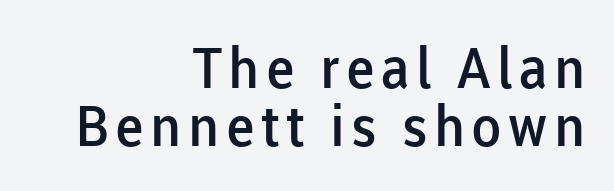
Q: Is the text bold? A: Semi-bold.
Q: Is the text italic (slanted)? A: No, it is upright.
Q: Is the typeface a serif or a sans-serif typeface? A: Sans-serif.
Q: Is the text underlined? A: No.
Q: How is the paragraph aligned? A: Right-aligned.
Q: Is the spacing between lines tight, normal or loose? A: Tight.
Q: Width (condensed, normal, or wide)? A: Normal.
Q: Stroke contrast? A: Low.
Q: x-height? A: Medium.
Q: Monospaced? A: No.
